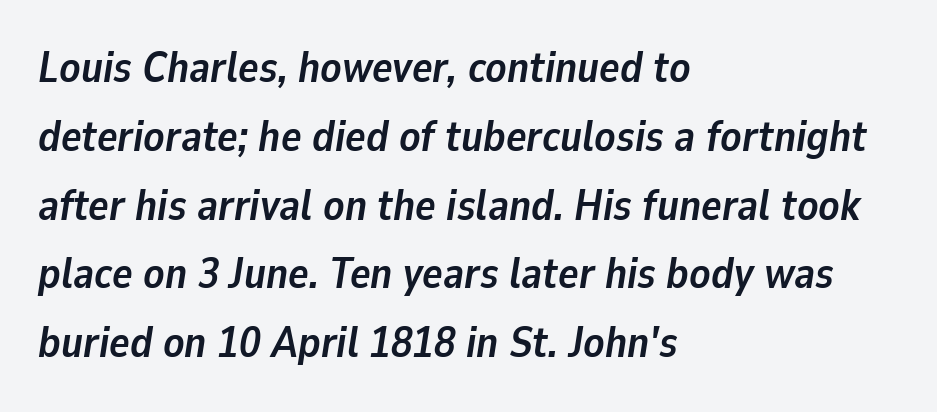
{"italic": "yes", "lean": "right", "slant_degrees": 9, "bold": "yes", "weight": "semibold", "width": "normal", "stroke_contrast": "low", "x_height": "medium", "monospaced": "no", "underline": "no", "align": "left", "line_spacing": "normal", "line_spacing_ratio": 1.6, "letter_spacing": "normal", "letter_spacing_em": 0.0, "glyph_px": 43}
